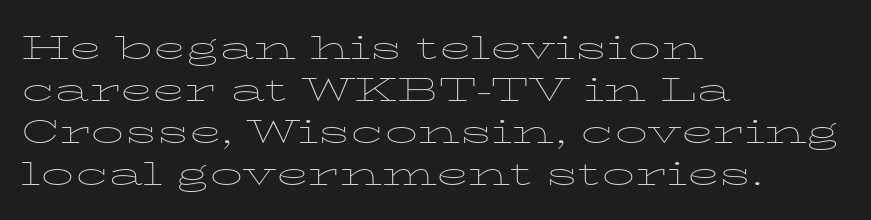
The image shows 33 px thin, wide serif type, upright; set left-aligned, normal line spacing (1.27x), normal letter spacing, not underlined; low stroke contrast and a medium x-height.
